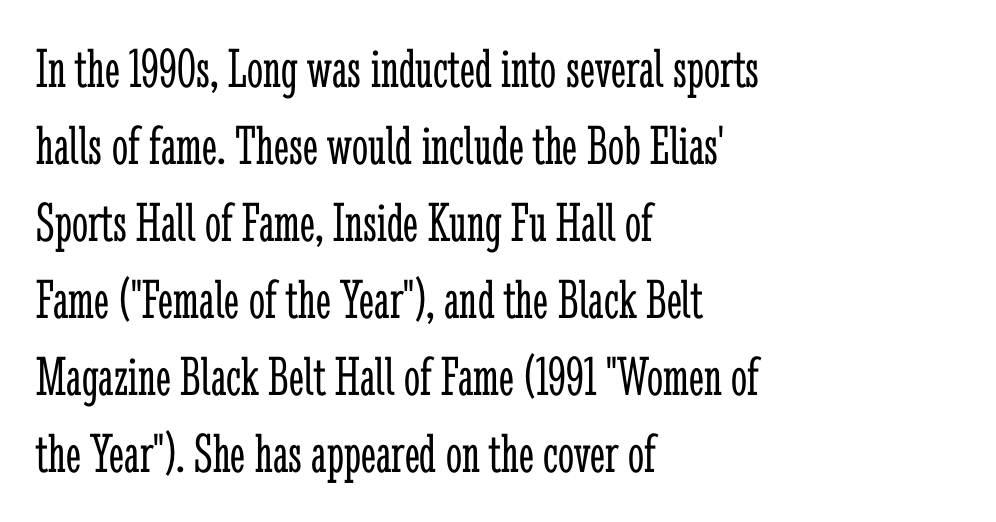
The image shows 57 px light, condensed serif type, upright; set left-aligned, normal line spacing (1.35x), normal letter spacing, not underlined; low stroke contrast and a medium x-height.
